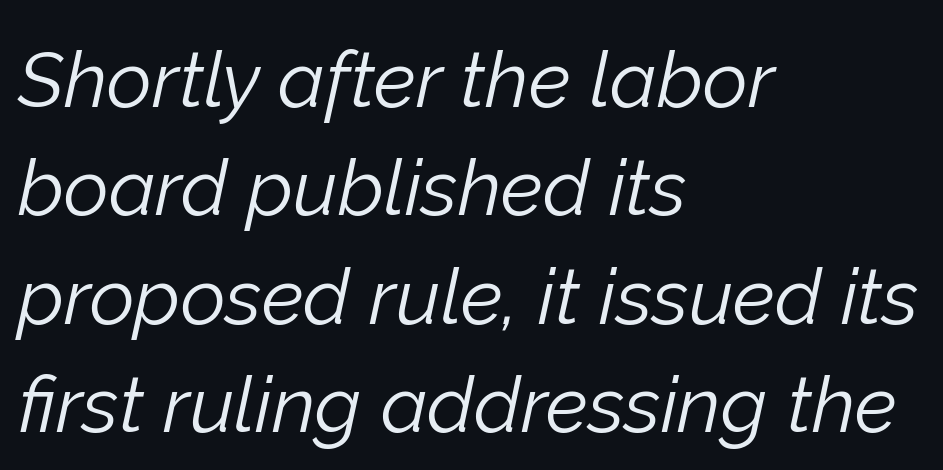
Q: Is the text bold? A: No.
Q: Is the text italic (slanted)? A: Yes, it leans right by about 12 degrees.
Q: Is the text underlined? A: No.
Q: How is the paragraph aligned? A: Left-aligned.
Q: Is the spacing between letters normal or unusually wide? A: Normal.
Q: Is the spacing between lines tight, normal or loose? A: Normal.
Q: Width (condensed, normal, or wide)? A: Normal.
Q: Stroke contrast? A: Low.
Q: x-height? A: Medium.
Q: Monospaced? A: No.
